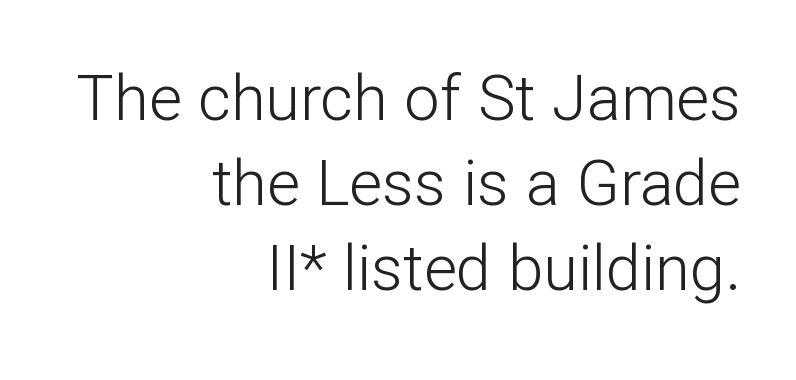
{"serif": "no", "italic": "no", "bold": "no", "weight": "light", "width": "normal", "stroke_contrast": "low", "x_height": "medium", "monospaced": "no", "underline": "no", "align": "right", "line_spacing": "normal", "line_spacing_ratio": 1.35, "letter_spacing": "normal", "letter_spacing_em": 0.0, "glyph_px": 63}
